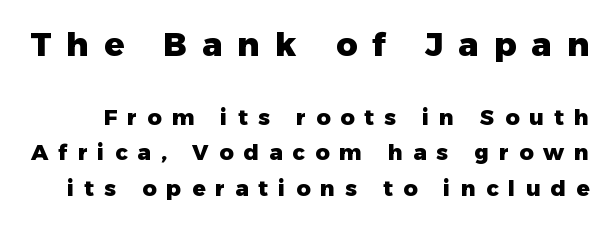
Q: Is the text bold? A: Yes.
Q: Is the text italic (slanted)? A: No, it is upright.
Q: Is the typeface a serif or a sans-serif typeface? A: Sans-serif.
Q: Is the text underlined? A: No.
Q: Is the spacing between letters normal or unusually wide? A: Unusually wide.
Q: Is the spacing between lines tight, normal or loose? A: Normal.
Q: Which block of text is set in a larger size, the first (top) or the second (bottom)? A: The first (top) one.
Q: Width (condensed, normal, or wide)? A: Normal.
Q: Stroke contrast? A: Low.
Q: x-height? A: Medium.
Q: Monospaced? A: No.
